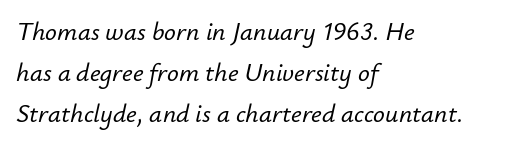
Students, note that the glyphs here touch the page at normal intervals. This rendering features lettering with no underline. Caption: multi-line text, flush left, ragged right. Evenly set lines give the paragraph a standard silhouette. The rendering applies a slant to the glyphs.
